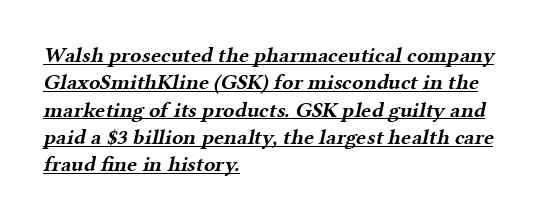
Q: Is the text bold? A: Yes.
Q: Is the text underlined? A: Yes.
Q: How is the paragraph aligned? A: Left-aligned.
Q: Is the spacing between letters normal or unusually wide? A: Normal.
Q: Is the spacing between lines tight, normal or loose? A: Normal.
